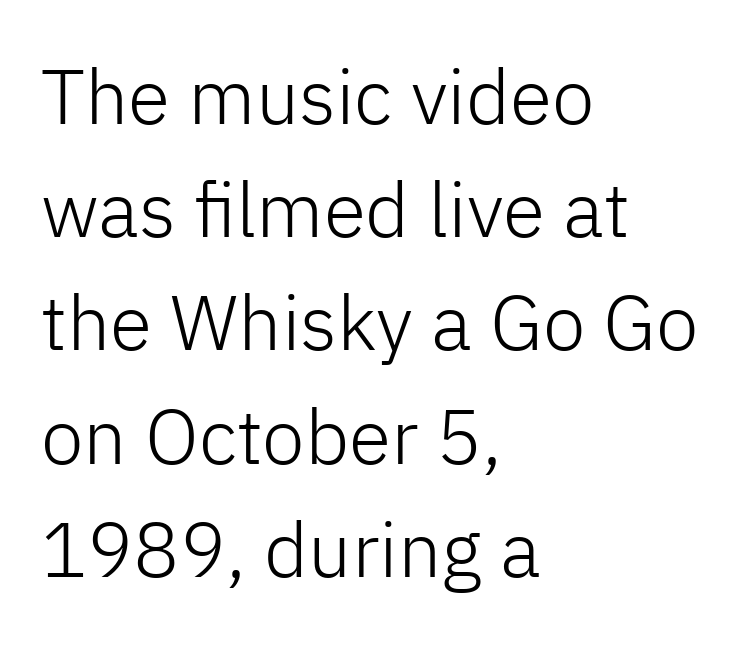
Each word holds together tightly as a unit, with standard inter-letter gaps. A roman cut, with each character standing at attention. Is this a sans? Yes — the strokes have no serifs. The line-height multiplier appears to be the usual default. Horizontal alignment here is leftward, the default for most running prose. Each stroke keeps to a modest, everyday thickness or less.
